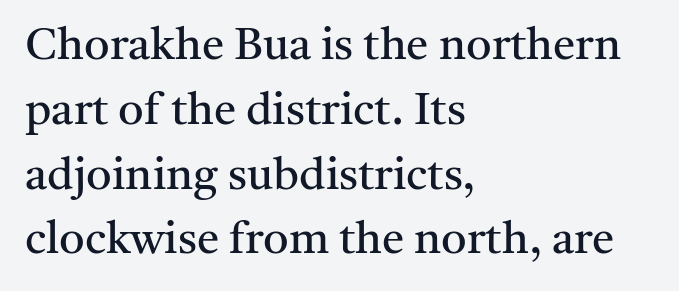
The image shows 45 px regular-weight serif type, upright; set left-aligned, normal line spacing (1.44x), normal letter spacing, not underlined; medium stroke contrast and a medium x-height.
